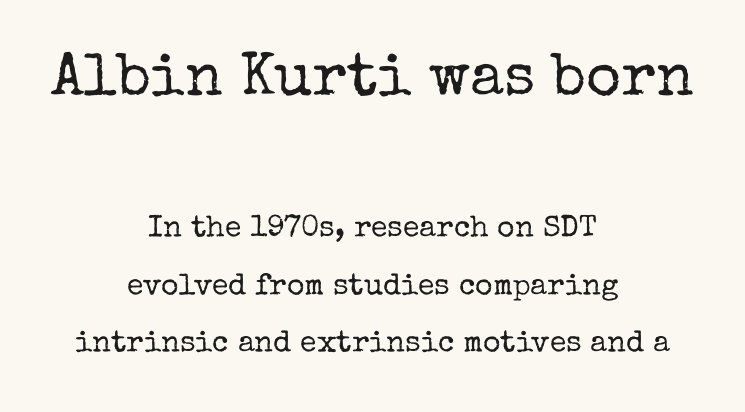
Students, observe: this is what heavily led, spacious text looks like. The type family on display is of the serif kind. One-word summary of the alignment: center. Size contrast runs from large at the top to small at the bottom. Check under the words: just untouched page.
